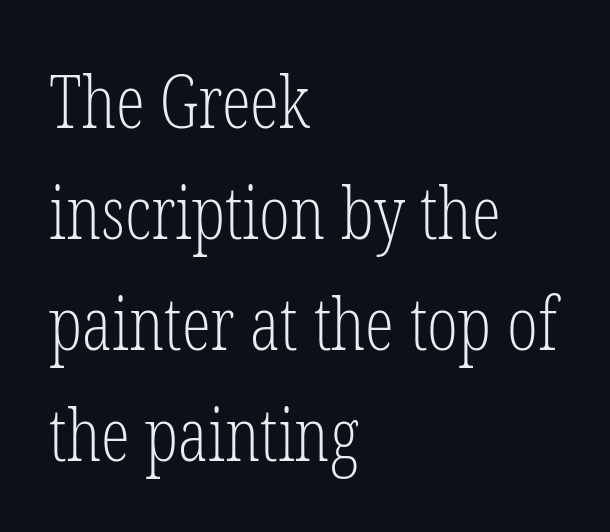
{"serif": "yes", "italic": "no", "bold": "no", "weight": "light", "width": "condensed", "stroke_contrast": "low", "x_height": "medium", "monospaced": "no", "underline": "no", "align": "left", "line_spacing": "normal", "line_spacing_ratio": 1.52, "letter_spacing": "normal", "letter_spacing_em": 0.0, "glyph_px": 73}
